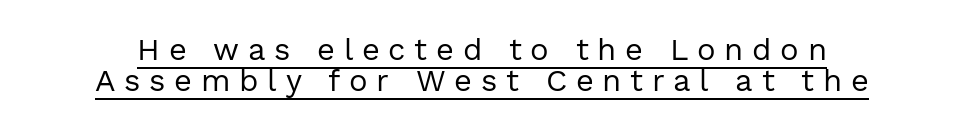
Q: Is the text bold? A: No.
Q: Is the text italic (slanted)? A: No, it is upright.
Q: Is the typeface a serif or a sans-serif typeface? A: Sans-serif.
Q: Is the text underlined? A: Yes.
Q: How is the paragraph aligned? A: Centered.
Q: Is the spacing between letters normal or unusually wide? A: Unusually wide.
Q: Is the spacing between lines tight, normal or loose? A: Tight.
Q: Width (condensed, normal, or wide)? A: Normal.
Q: x-height? A: Medium.
Q: Monospaced? A: No.
